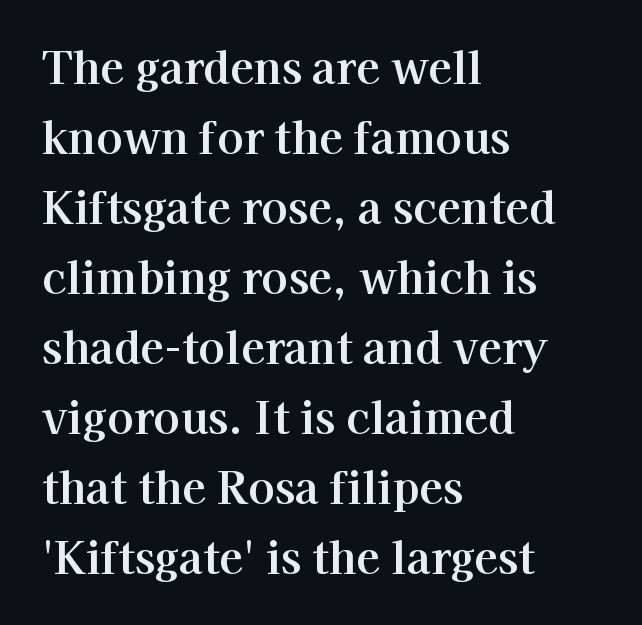
Q: Is the text italic (slanted)? A: No, it is upright.
Q: Is the typeface a serif or a sans-serif typeface? A: Serif.
Q: Is the text underlined? A: No.
Q: How is the paragraph aligned? A: Left-aligned.
Q: Is the spacing between letters normal or unusually wide? A: Normal.
Q: Is the spacing between lines tight, normal or loose? A: Normal.
Q: Width (condensed, normal, or wide)? A: Normal.
Q: Stroke contrast? A: High.
Q: x-height? A: Medium.
Q: Monospaced? A: No.
